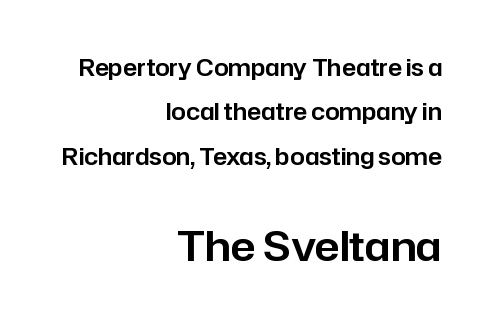
The lettering stays uniformly vertical, giving the passage a roman look. Bigger letters appear in the bottom chunk; the top chunk is reduced. Proportional: the letters do not fall into vertical columns. Plain, unruled lines of type. The horizontal fit of the characters is conventional and even. Vertically, the passage feels expansive, rows floating well apart.
